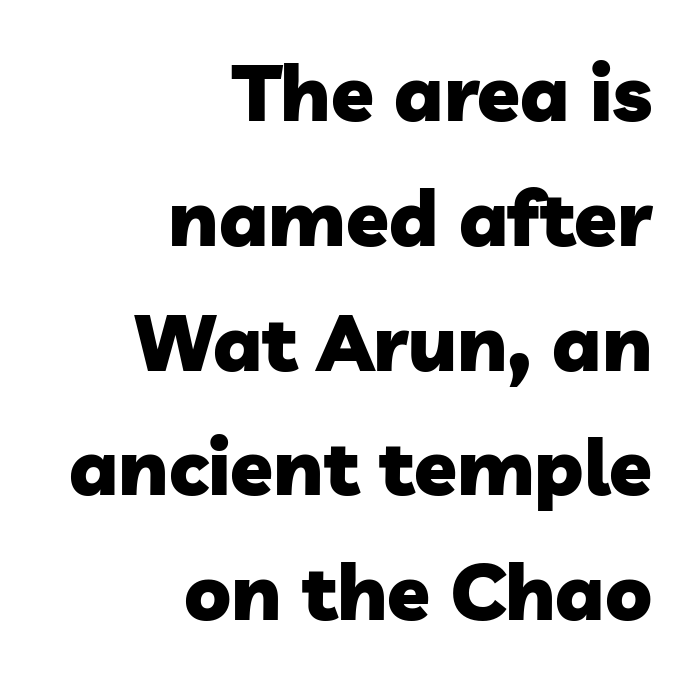
Q: Is the text bold? A: Yes.
Q: Is the typeface a serif or a sans-serif typeface? A: Sans-serif.
Q: Is the text underlined? A: No.
Q: How is the paragraph aligned? A: Right-aligned.
Q: Is the spacing between letters normal or unusually wide? A: Normal.
Q: Is the spacing between lines tight, normal or loose? A: Normal.
Q: Width (condensed, normal, or wide)? A: Normal.
Q: Stroke contrast? A: Low.
Q: x-height? A: Medium.
Q: Monospaced? A: No.
